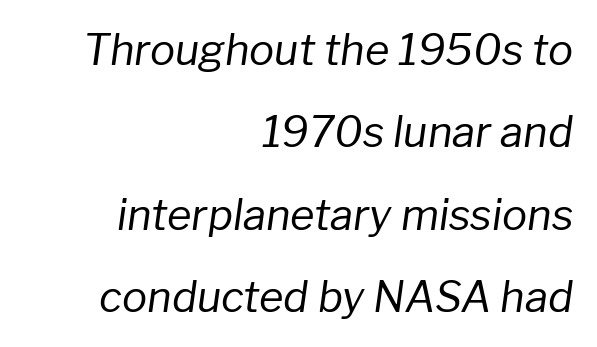
A typesetter would mark this as italic. If you drew a ruler down the right edge, every line would touch it. Nobody drew a line under any word here. Is there much room between lines? Yes — plenty of vertical air separates them.
